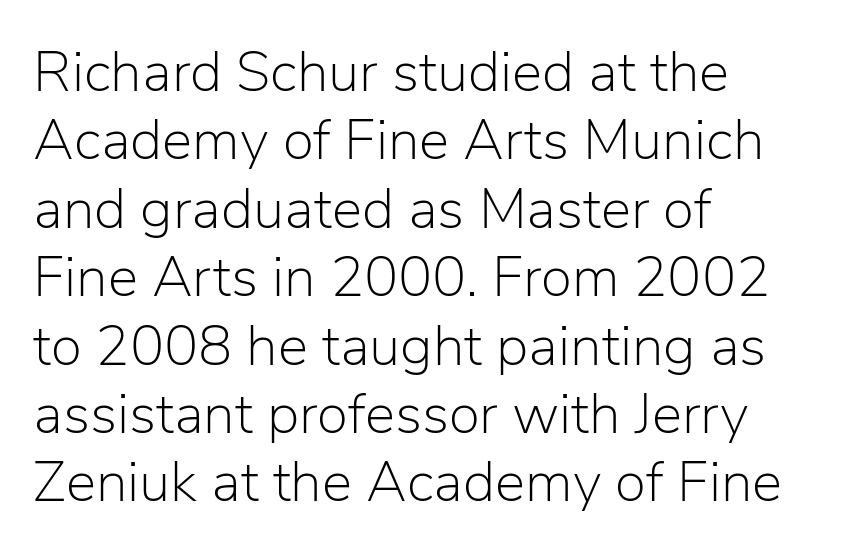
The image shows 57 px light sans-serif type, upright; set left-aligned, line spacing 1.2x, normal letter spacing, not underlined; low stroke contrast and a medium x-height.
